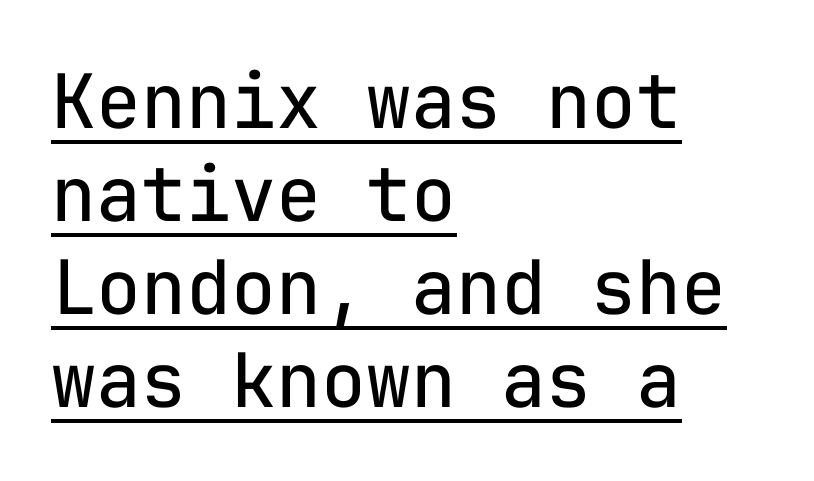
Q: Is the text bold? A: No.
Q: Is the text italic (slanted)? A: No, it is upright.
Q: Is the typeface a serif or a sans-serif typeface? A: Sans-serif.
Q: Is the text underlined? A: Yes.
Q: How is the paragraph aligned? A: Left-aligned.
Q: Is the spacing between letters normal or unusually wide? A: Normal.
Q: Width (condensed, normal, or wide)? A: Normal.
Q: Stroke contrast? A: Low.
Q: x-height? A: Medium.
Q: Monospaced? A: Yes.
